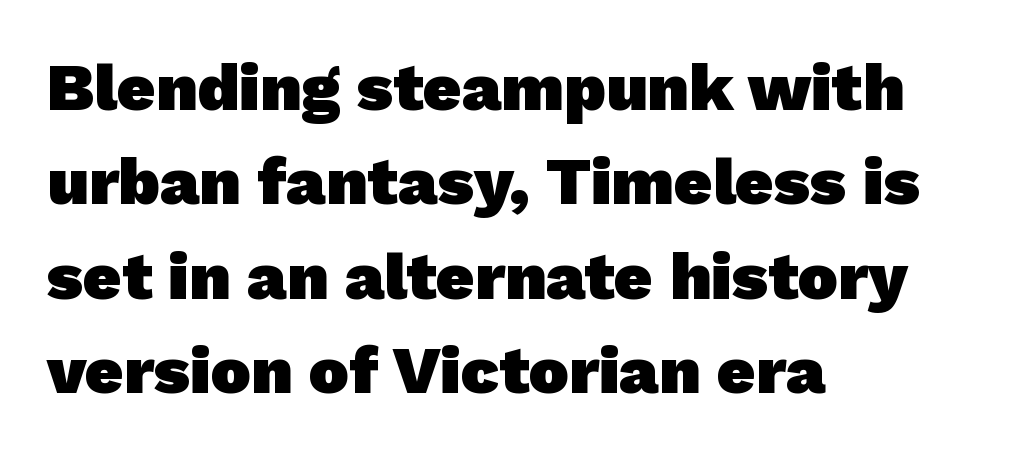
{"serif": "no", "bold": "yes", "weight": "heavy", "width": "normal", "stroke_contrast": "low", "x_height": "medium", "monospaced": "no", "underline": "no", "align": "left", "line_spacing": "normal", "line_spacing_ratio": 1.41, "letter_spacing": "normal", "letter_spacing_em": 0.0, "glyph_px": 67}
